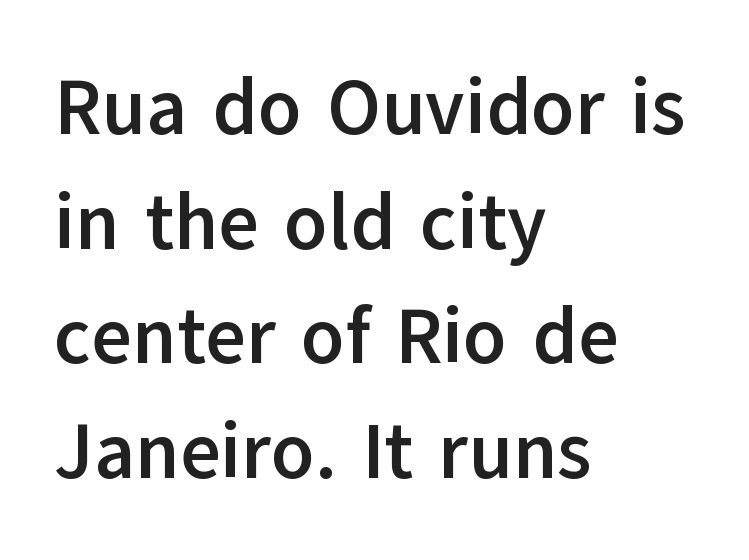
{"serif": "no", "italic": "no", "bold": "yes", "weight": "semibold", "width": "normal", "stroke_contrast": "low", "x_height": "medium", "monospaced": "no", "underline": "no", "align": "left", "line_spacing": "normal", "line_spacing_ratio": 1.47, "letter_spacing": "normal", "letter_spacing_em": 0.0, "glyph_px": 78}
